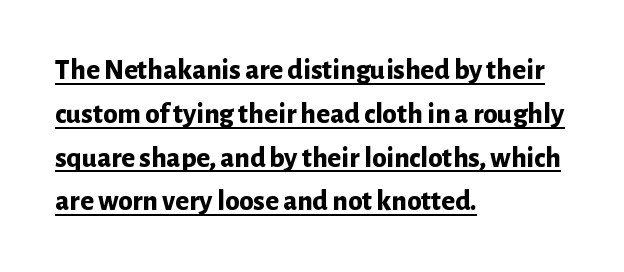
The image shows 29 px bold sans-serif type, upright; set left-aligned, normal line spacing (1.51x), normal letter spacing, underlined; low stroke contrast and a medium x-height.
